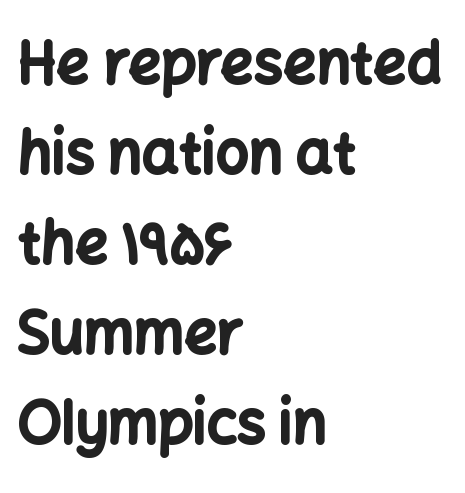
Q: Is the text bold? A: Yes.
Q: Is the text italic (slanted)? A: No, it is upright.
Q: Is the typeface a serif or a sans-serif typeface? A: Sans-serif.
Q: Is the text underlined? A: No.
Q: How is the paragraph aligned? A: Left-aligned.
Q: Is the spacing between letters normal or unusually wide? A: Normal.
Q: Is the spacing between lines tight, normal or loose? A: Normal.
Q: Width (condensed, normal, or wide)? A: Normal.
Q: Stroke contrast? A: Low.
Q: x-height? A: Medium.
Q: Monospaced? A: No.
